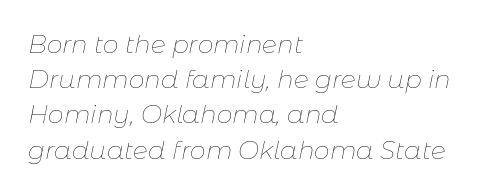
The specimen reads as italic at a glance. Glance below the letters and you will spot only blank space. The setting favours the left margin, as ordinary paragraphs usually do. Leading: standard. Counters stay open thanks to moderate or lighter strokes. Students, note that the glyphs here touch the page at normal intervals.
